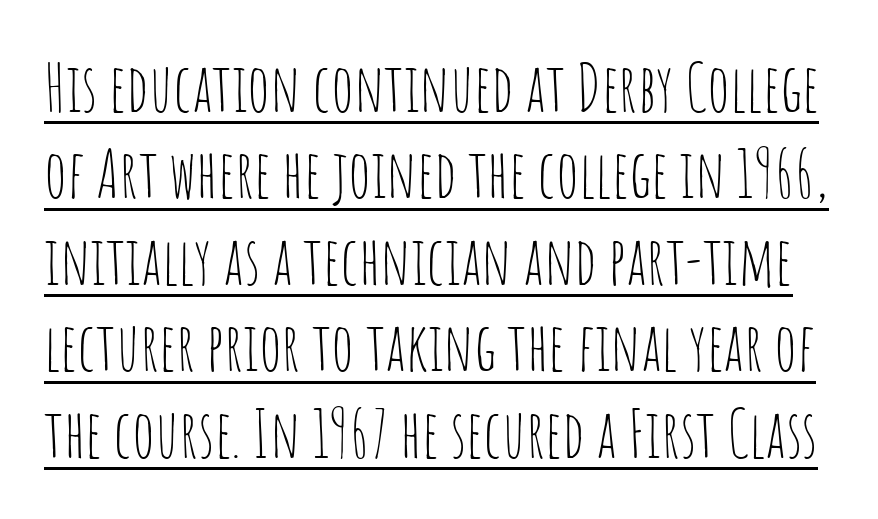
The image shows 66 px thin, condensed sans-serif type, upright; set normal line spacing (1.31x), normal letter spacing, underlined; low stroke contrast and a large x-height.
